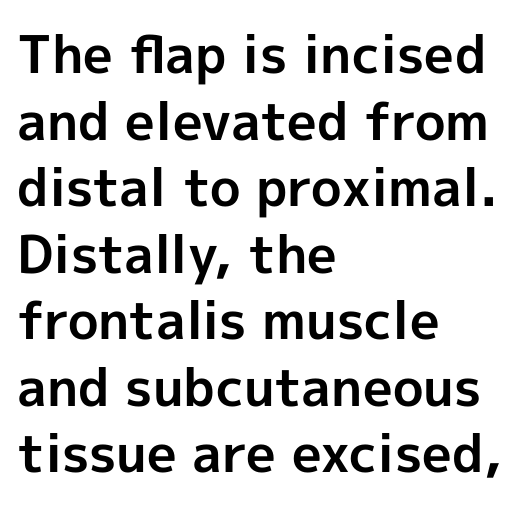
Q: Is the text bold? A: Yes.
Q: Is the text italic (slanted)? A: No, it is upright.
Q: Is the typeface a serif or a sans-serif typeface? A: Sans-serif.
Q: Is the text underlined? A: No.
Q: How is the paragraph aligned? A: Left-aligned.
Q: Is the spacing between letters normal or unusually wide? A: Normal.
Q: Is the spacing between lines tight, normal or loose? A: Normal.
Q: Width (condensed, normal, or wide)? A: Normal.
Q: x-height? A: Medium.
Q: Monospaced? A: No.
